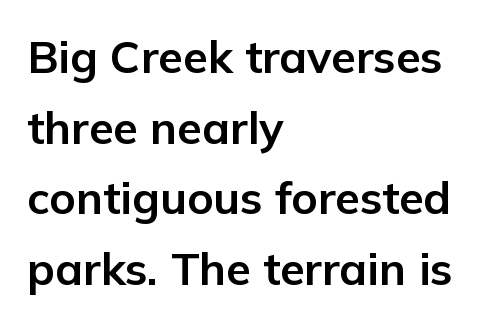
Q: Is the text bold? A: Yes.
Q: Is the text italic (slanted)? A: No, it is upright.
Q: Is the typeface a serif or a sans-serif typeface? A: Sans-serif.
Q: Is the text underlined? A: No.
Q: How is the paragraph aligned? A: Left-aligned.
Q: Is the spacing between letters normal or unusually wide? A: Normal.
Q: Is the spacing between lines tight, normal or loose? A: Normal.
Q: Width (condensed, normal, or wide)? A: Normal.
Q: Stroke contrast? A: Low.
Q: x-height? A: Medium.
Q: Monospaced? A: No.
